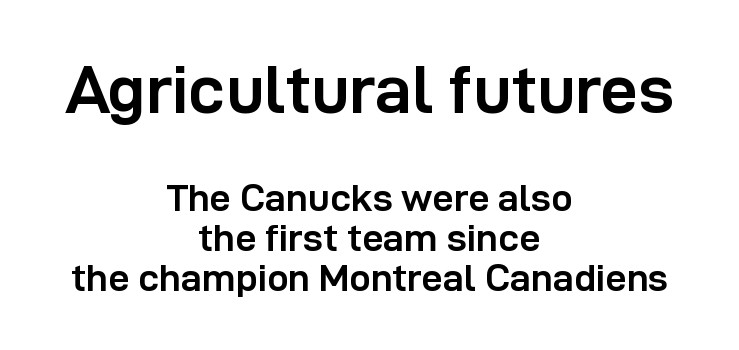
Q: Is the text bold? A: Yes.
Q: Is the text italic (slanted)? A: No, it is upright.
Q: Is the typeface a serif or a sans-serif typeface? A: Sans-serif.
Q: Is the text underlined? A: No.
Q: How is the paragraph aligned? A: Centered.
Q: Is the spacing between letters normal or unusually wide? A: Normal.
Q: Is the spacing between lines tight, normal or loose? A: Tight.
Q: Which block of text is set in a larger size, the first (top) or the second (bottom)? A: The first (top) one.
Q: Width (condensed, normal, or wide)? A: Normal.
Q: Stroke contrast? A: Low.
Q: x-height? A: Medium.
Q: Monospaced? A: No.
